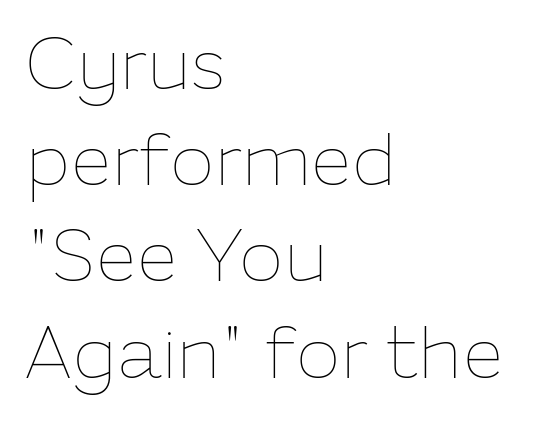
{"italic": "no", "bold": "no", "weight": "thin", "width": "normal", "stroke_contrast": "low", "x_height": "medium", "monospaced": "no", "underline": "no", "align": "left", "line_spacing": "normal", "line_spacing_ratio": 1.3, "letter_spacing": "normal", "letter_spacing_em": 0.0, "glyph_px": 74}
